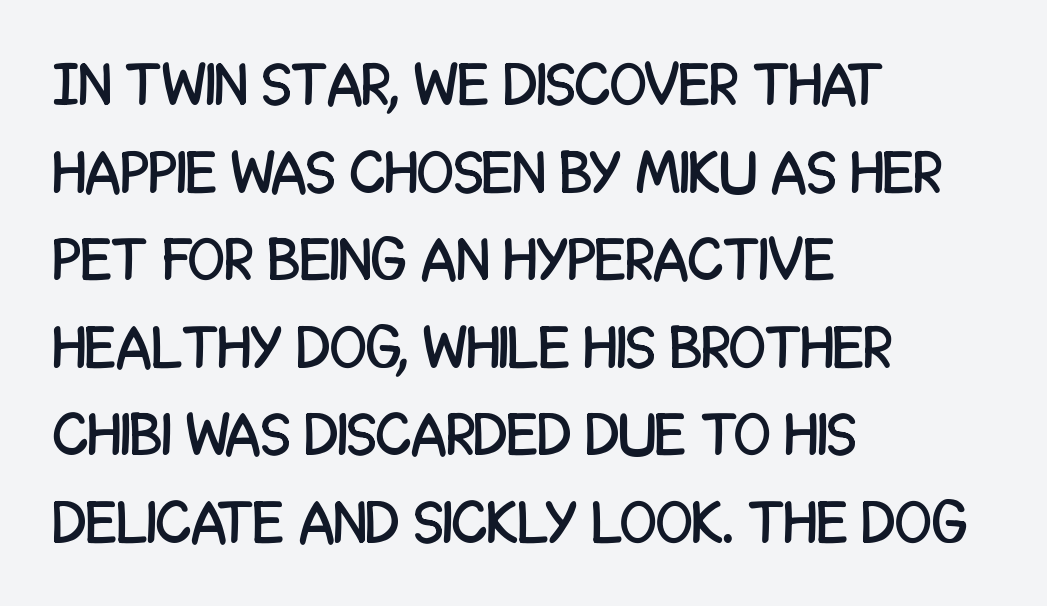
{"serif": "no", "italic": "no", "width": "condensed", "stroke_contrast": "low", "x_height": "large", "monospaced": "no", "underline": "no", "align": "left", "line_spacing": "normal", "line_spacing_ratio": 1.46, "letter_spacing": "normal", "letter_spacing_em": 0.0, "glyph_px": 60}
